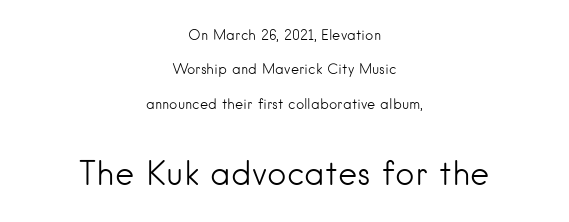
{"serif": "no", "italic": "no", "bold": "no", "weight": "light", "width": "normal", "stroke_contrast": "low", "x_height": "small", "monospaced": "no", "underline": "no", "align": "center", "line_spacing": "loose", "line_spacing_ratio": 2.46, "letter_spacing": "normal", "letter_spacing_em": 0.0, "larger_block": "second", "size_ratio": 2.36, "glyph_px": 33}
